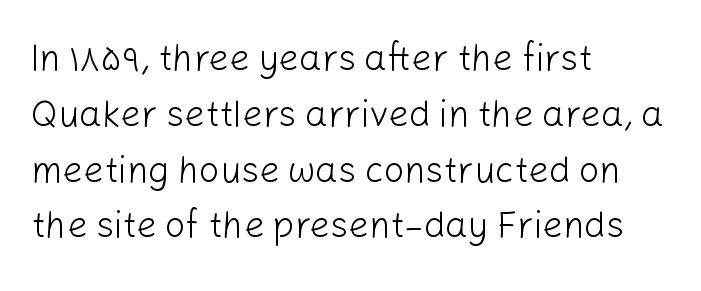
{"serif": "no", "italic": "no", "bold": "no", "weight": "light", "width": "normal", "stroke_contrast": "low", "x_height": "medium", "monospaced": "no", "underline": "no", "align": "left", "line_spacing": "normal", "line_spacing_ratio": 1.55, "letter_spacing": "normal", "letter_spacing_em": 0.0, "glyph_px": 36}
